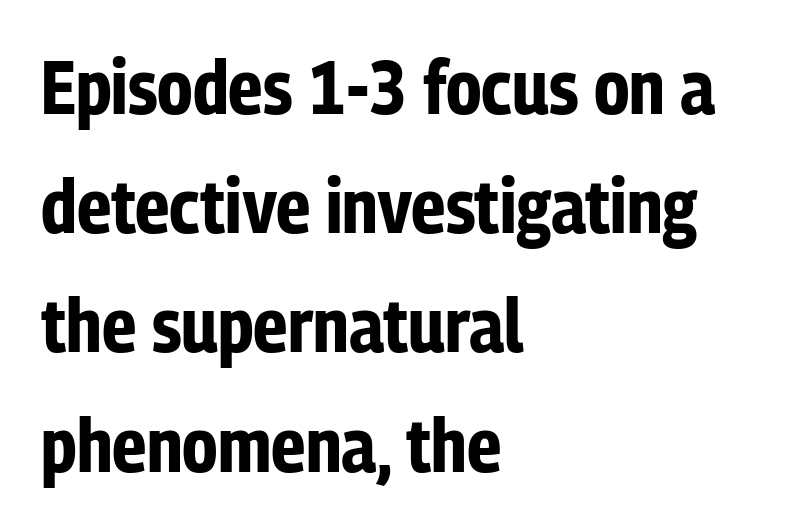
Character widths vary here, with narrow letters taking less room than wide ones. The face used here is rendered with its standard letterfit. The paragraph has a hard left edge and a soft right edge. Nothing sits at the stroke ends, so this counts as sans-serif. Glance below the letters and you will spot only blank space. Plenty of ink on the page — the face is bold.
